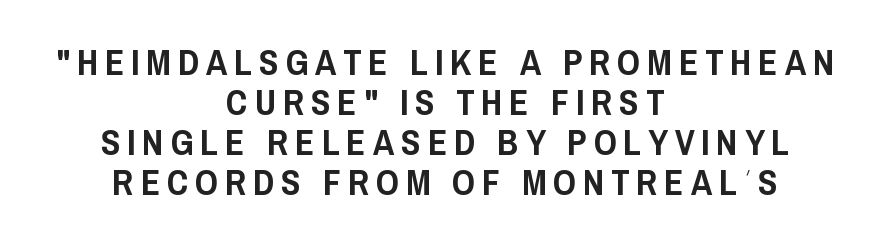
{"serif": "no", "italic": "no", "width": "condensed", "stroke_contrast": "low", "x_height": "large", "monospaced": "no", "underline": "no", "align": "center", "line_spacing": "tight", "line_spacing_ratio": 1.11, "glyph_px": 36}
